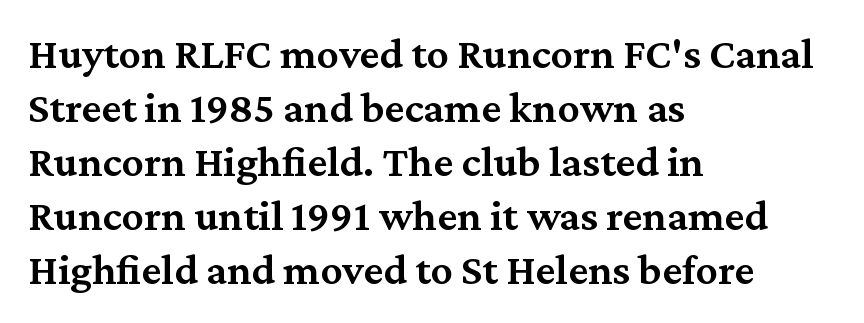
Q: Is the text bold? A: Semi-bold.
Q: Is the text italic (slanted)? A: No, it is upright.
Q: Is the typeface a serif or a sans-serif typeface? A: Serif.
Q: Is the text underlined? A: No.
Q: How is the paragraph aligned? A: Left-aligned.
Q: Is the spacing between letters normal or unusually wide? A: Normal.
Q: Width (condensed, normal, or wide)? A: Normal.
Q: Stroke contrast? A: Medium.
Q: x-height? A: Medium.
Q: Monospaced? A: No.
